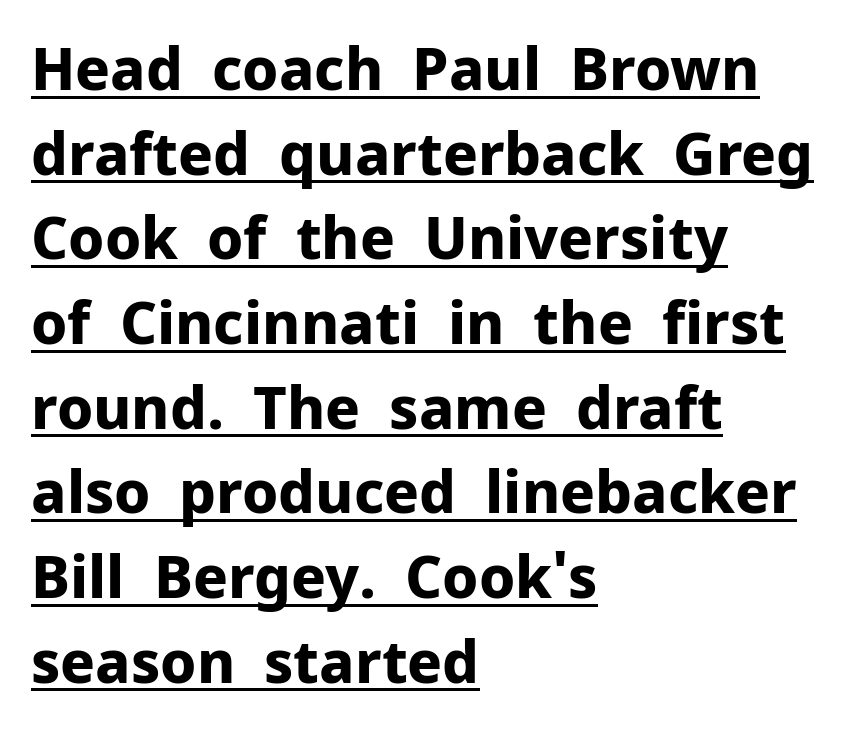
Each word holds together tightly as a unit, with standard inter-letter gaps. Letterform terminals end flat and unadorned throughout the passage. Bold? Absolutely — the strokes are thick and heavy. No italicization has been applied; the sample stays upright. You can see a thin bar hugging the bottom of the glyphs. Alignment: flush left.
